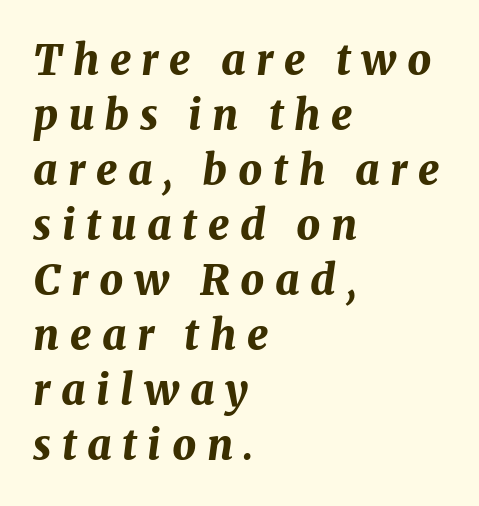
The glyphs have the mass of a bold cut. The paragraph has a hard left edge and a soft right edge. The rendering uses natural spacing where letterforms have individual widths. Observe the lean: these are italic letterforms. The tracking jumps out immediately: characters are airy and widely separated.
